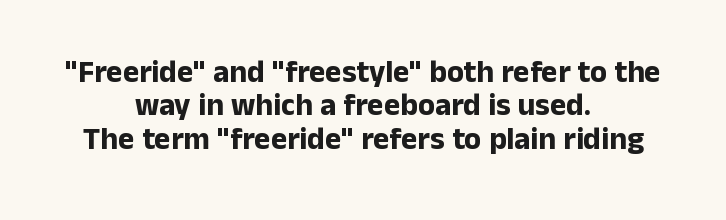
{"serif": "no", "italic": "no", "bold": "yes", "weight": "bold", "width": "normal", "stroke_contrast": "low", "x_height": "medium", "monospaced": "no", "underline": "no", "align": "center", "line_spacing": "tight", "line_spacing_ratio": 1.08, "letter_spacing": "normal", "letter_spacing_em": 0.0, "glyph_px": 31}
